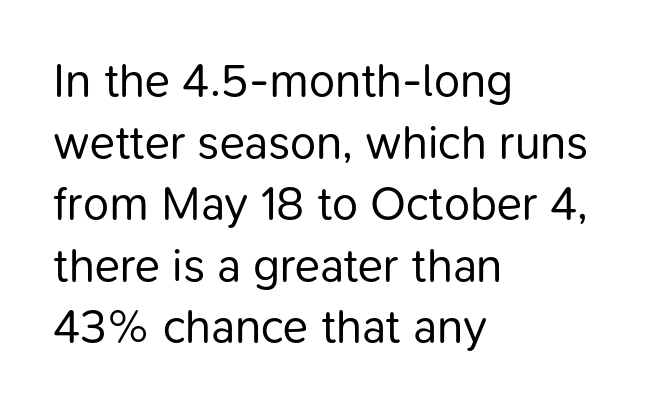
The image shows 47 px regular-weight sans-serif type, upright; set left-aligned, normal line spacing (1.31x), normal letter spacing, not underlined; low stroke contrast and a medium x-height.
